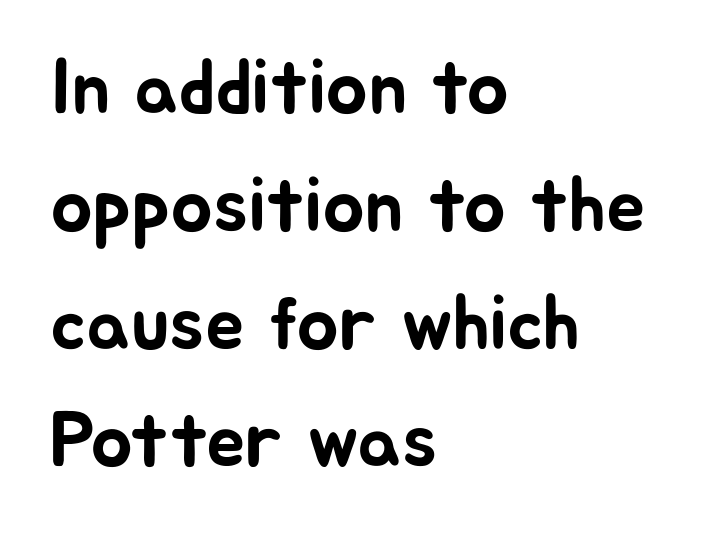
Rows of type keep a routine distance in the vertical direction. The letters advance in unequal steps, a hallmark of proportional type. A sans-serif font was chosen for this passage. Words appear dense and cohesive because spacing is normal.
